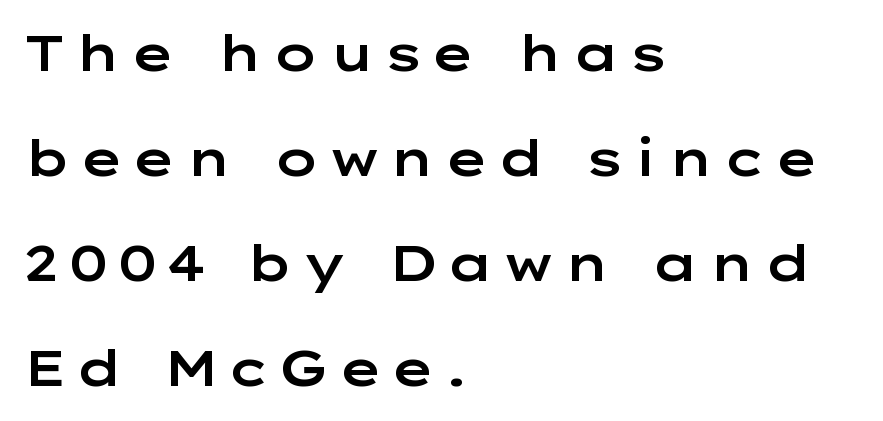
This is roman type, the default non-slanted kind. This sample uses a sans-serif face. Character widths vary here, with narrow letters taking less room than wide ones. The passage shown is not underscored anywhere.
